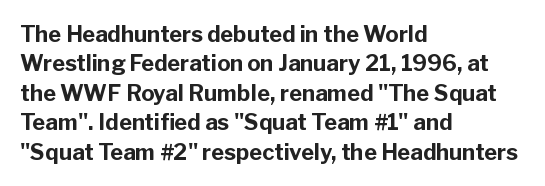
Q: Is the text bold? A: Yes.
Q: Is the text italic (slanted)? A: No, it is upright.
Q: Is the text underlined? A: No.
Q: How is the paragraph aligned? A: Left-aligned.
Q: Is the spacing between letters normal or unusually wide? A: Normal.
Q: Is the spacing between lines tight, normal or loose? A: Normal.
